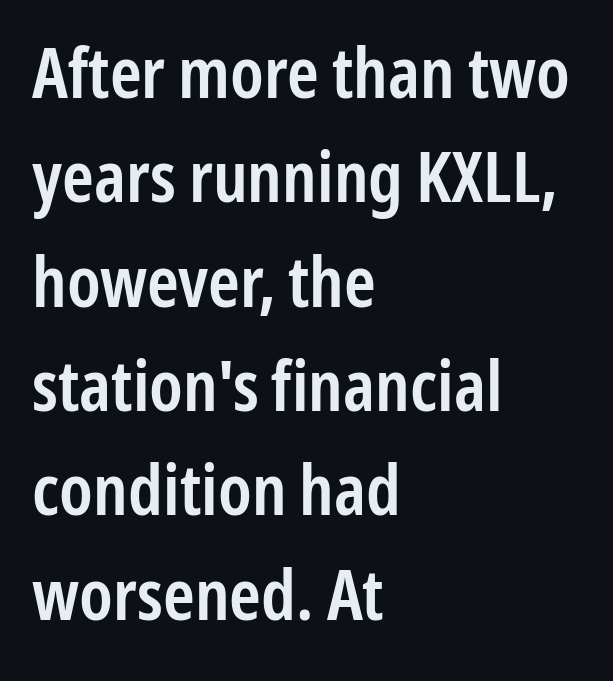
{"serif": "no", "italic": "no", "bold": "semi", "weight": "semibold", "width": "condensed", "stroke_contrast": "low", "x_height": "medium", "monospaced": "no", "underline": "no", "align": "left", "line_spacing": "normal", "line_spacing_ratio": 1.47, "letter_spacing": "normal", "letter_spacing_em": 0.0, "glyph_px": 71}
